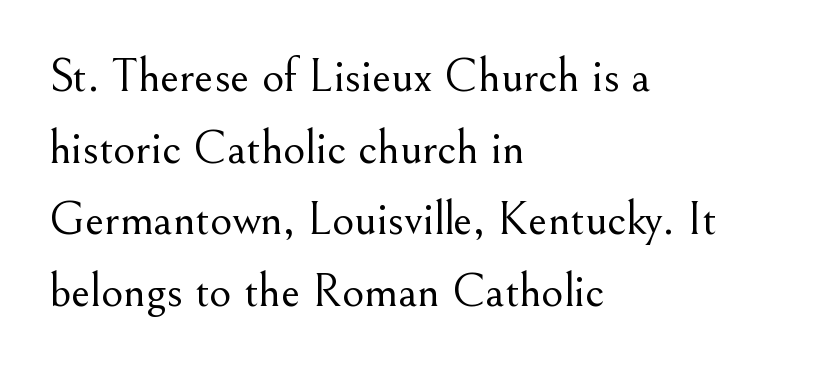
Q: Is the text bold? A: No.
Q: Is the text italic (slanted)? A: No, it is upright.
Q: Is the typeface a serif or a sans-serif typeface? A: Serif.
Q: Is the text underlined? A: No.
Q: How is the paragraph aligned? A: Left-aligned.
Q: Is the spacing between letters normal or unusually wide? A: Normal.
Q: Is the spacing between lines tight, normal or loose? A: Normal.
Q: Width (condensed, normal, or wide)? A: Normal.
Q: Stroke contrast? A: Medium.
Q: x-height? A: Small.
Q: Monospaced? A: No.
